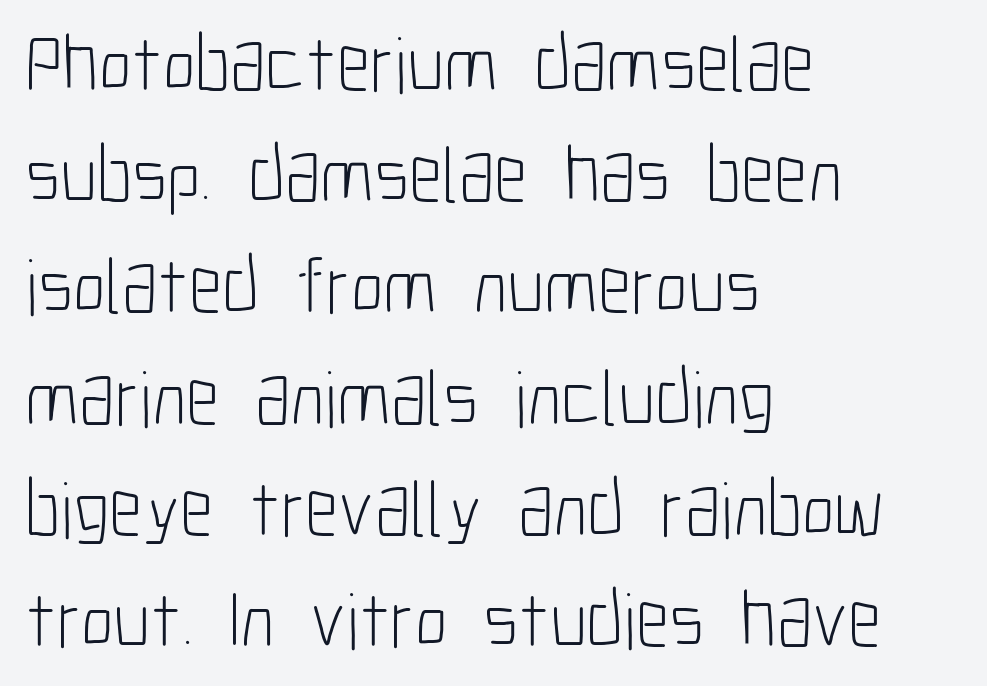
{"serif": "no", "italic": "no", "bold": "no", "weight": "light", "width": "condensed", "stroke_contrast": "low", "x_height": "medium", "monospaced": "no", "underline": "no", "align": "left", "line_spacing": "normal", "line_spacing_ratio": 1.39, "letter_spacing": "normal", "letter_spacing_em": 0.0, "glyph_px": 80}
